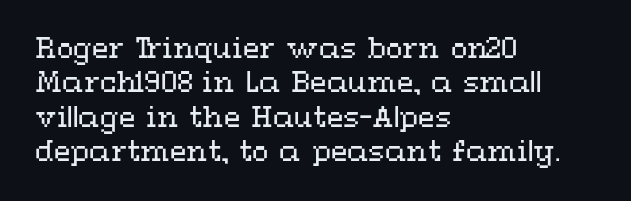
{"italic": "no", "bold": "no", "underline": "no", "align": "left", "line_spacing": "normal", "line_spacing_ratio": 1.27, "letter_spacing": "normal", "letter_spacing_em": 0.0, "glyph_px": 27}
